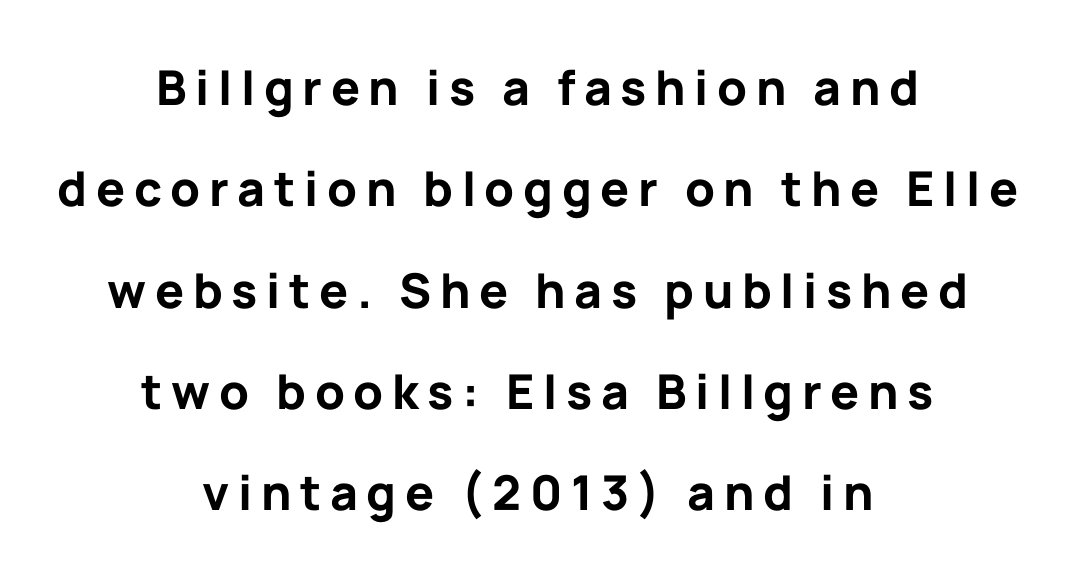
The block of text is sparse from top to bottom, with ample space between rows. Underline: absent. Where is the straight margin? There isn't one; the lines are centered. In terms of posture, this sample is upright.
